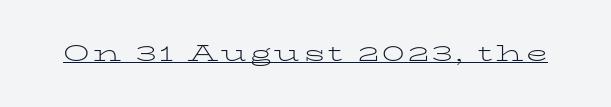
{"italic": "no", "bold": "no", "underline": "yes", "glyph_px": 22}
